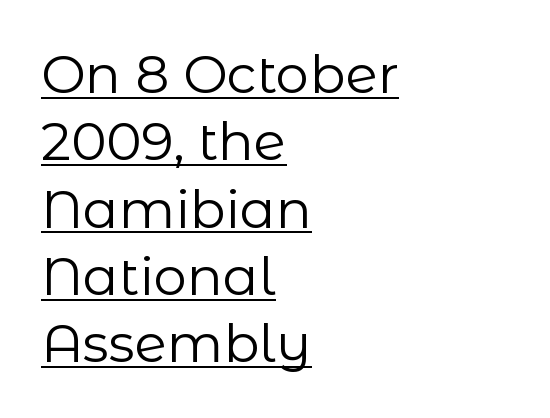
Heaviness? Minimal to ordinary, like unemphasized prose. When letters stand straight like this, we call the style roman or upright. The rows are spaced the way most documents space them. The rendering uses natural spacing where letterforms have individual widths.
